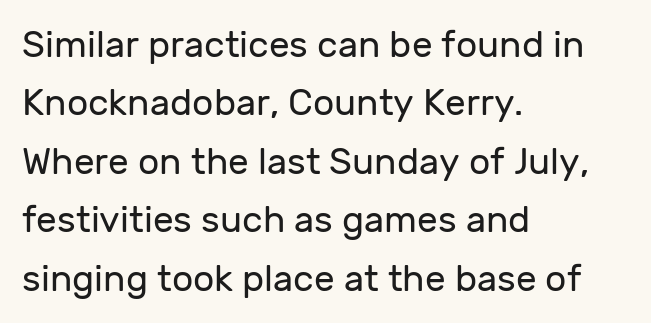
Q: Is the text bold? A: No.
Q: Is the text italic (slanted)? A: No, it is upright.
Q: Is the typeface a serif or a sans-serif typeface? A: Sans-serif.
Q: Is the text underlined? A: No.
Q: How is the paragraph aligned? A: Left-aligned.
Q: Is the spacing between letters normal or unusually wide? A: Normal.
Q: Is the spacing between lines tight, normal or loose? A: Normal.
Q: Width (condensed, normal, or wide)? A: Normal.
Q: Stroke contrast? A: Low.
Q: x-height? A: Medium.
Q: Monospaced? A: No.
